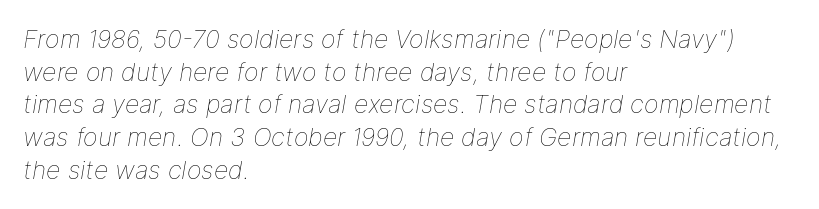
The image shows 25 px text type, italic (leaning right); set left-aligned, normal line spacing (1.31x), normal letter spacing, not underlined.
